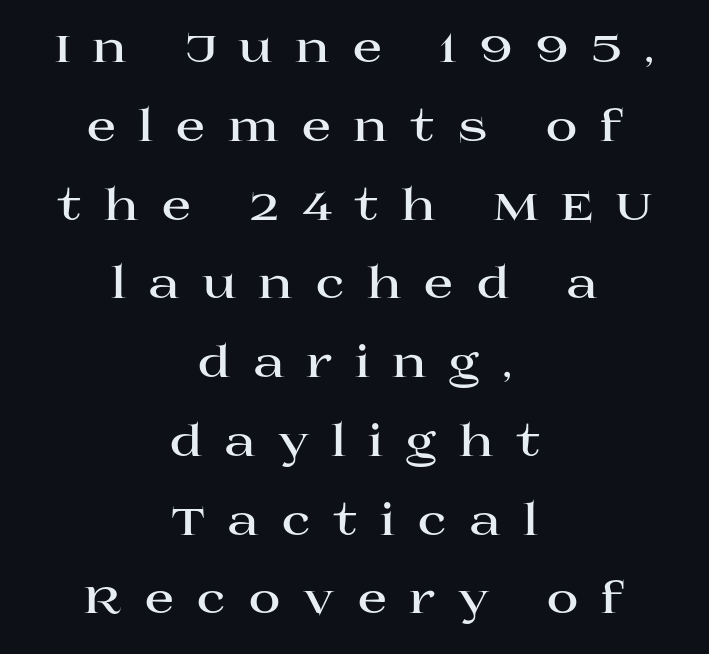
{"serif": "yes", "italic": "no", "bold": "yes", "weight": "bold", "width": "wide", "stroke_contrast": "high", "x_height": "large", "monospaced": "no", "underline": "no", "align": "center", "line_spacing_ratio": 1.79, "letter_spacing": "wide", "letter_spacing_em": 0.5, "glyph_px": 44}
